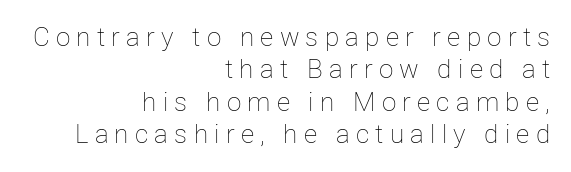
Q: Is the text bold? A: No.
Q: Is the text italic (slanted)? A: No, it is upright.
Q: Is the text underlined? A: No.
Q: How is the paragraph aligned? A: Right-aligned.
Q: Is the spacing between letters normal or unusually wide? A: Unusually wide.
Q: Is the spacing between lines tight, normal or loose? A: Normal.
